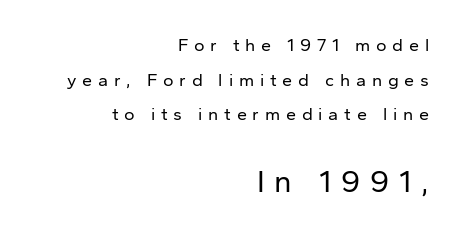
{"serif": "no", "italic": "no", "bold": "no", "weight": "regular", "width": "normal", "stroke_contrast": "low", "x_height": "medium", "monospaced": "no", "underline": "no", "align": "right", "line_spacing": "loose", "line_spacing_ratio": 1.92, "letter_spacing": "wide", "letter_spacing_em": 0.32, "larger_block": "second", "size_ratio": 1.72, "glyph_px": 31}
